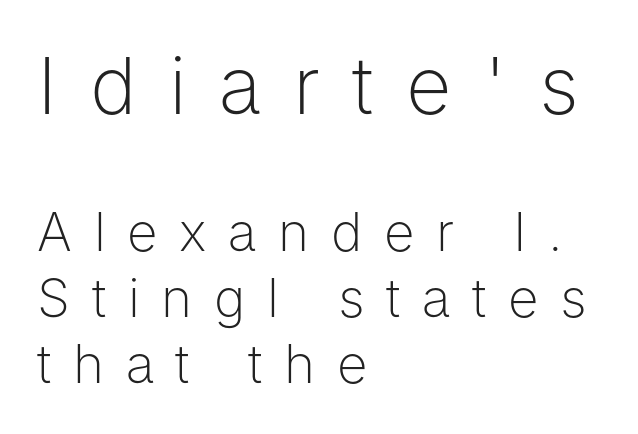
{"serif": "no", "italic": "no", "bold": "no", "weight": "light", "width": "normal", "stroke_contrast": "low", "x_height": "medium", "monospaced": "no", "underline": "no", "align": "left", "line_spacing": "normal", "line_spacing_ratio": 1.25, "letter_spacing": "wide", "letter_spacing_em": 0.41, "larger_block": "first", "size_ratio": 1.49, "glyph_px": 79}
